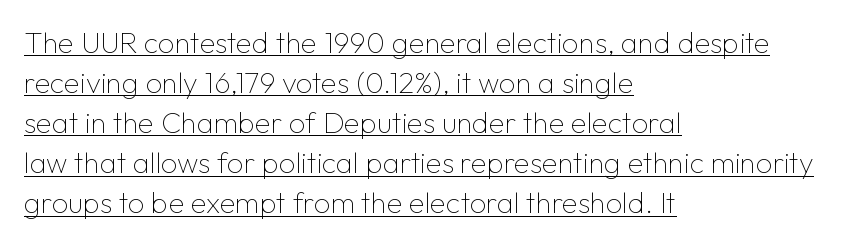
{"serif": "no", "italic": "no", "bold": "no", "weight": "thin", "width": "normal", "stroke_contrast": "low", "x_height": "medium", "monospaced": "no", "underline": "yes", "align": "left", "line_spacing": "normal", "line_spacing_ratio": 1.38, "letter_spacing": "normal", "letter_spacing_em": 0.0, "glyph_px": 29}
